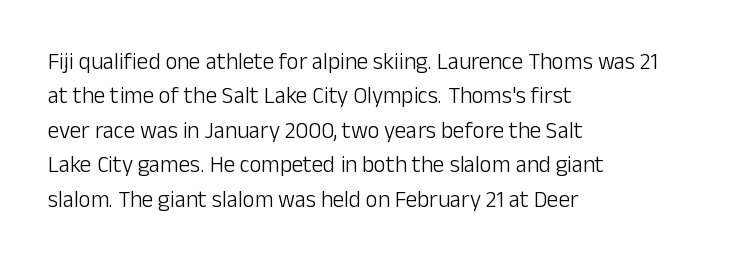
Observe the ordinary spacing: letters are neighbours, not strangers. Only glyphs here, with clear space below each row. Honestly, the row spacing looks completely unremarkable. No letter is thick-stroked: the sample isn't bold.
